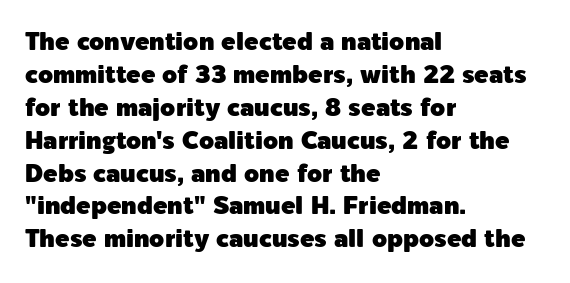
{"italic": "no", "underline": "no", "align": "left", "line_spacing": "normal", "line_spacing_ratio": 1.37, "letter_spacing": "normal", "letter_spacing_em": 0.0, "glyph_px": 24}
